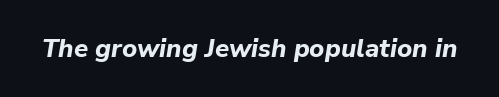
Emphasis-style slanted type is in use. The letterforms sit shoulder to shoulder at normal distance. The typesetting leans heavy: a genuine bold. Words float on clear page, feet unadorned.
